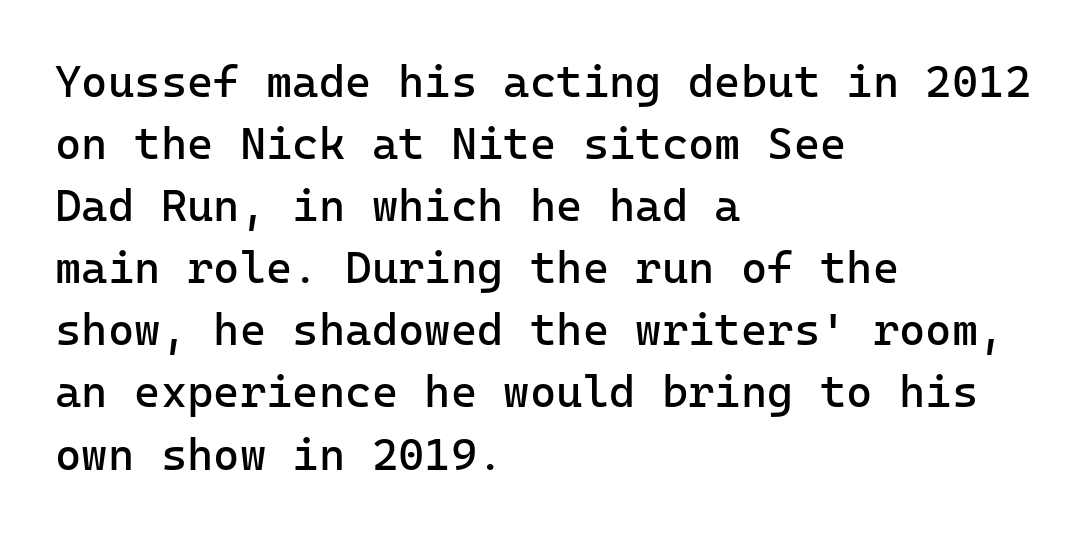
{"serif": "no", "italic": "no", "bold": "no", "weight": "regular", "width": "normal", "stroke_contrast": "low", "x_height": "medium", "underline": "no", "align": "left", "line_spacing": "normal", "line_spacing_ratio": 1.38, "letter_spacing": "normal", "letter_spacing_em": 0.0, "glyph_px": 45}
